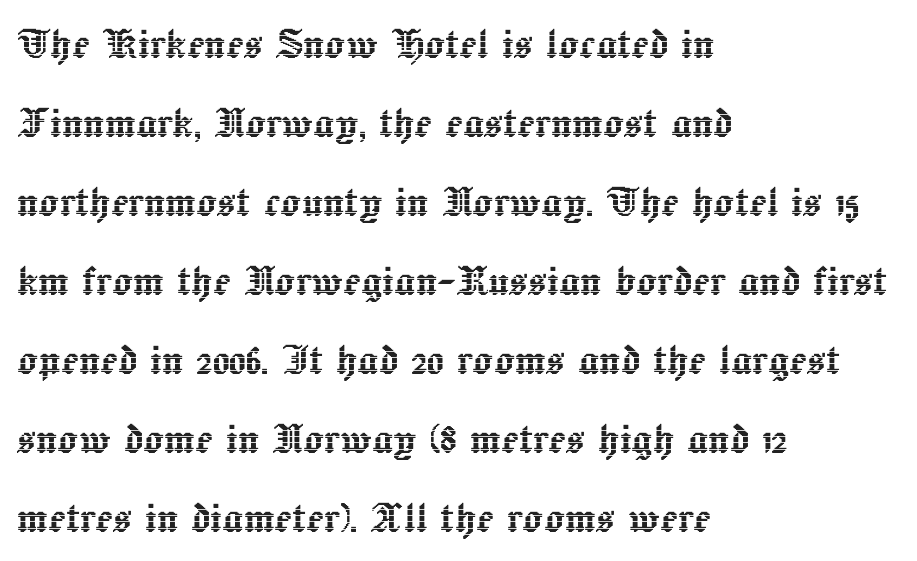
Q: Is the text italic (slanted)? A: No, it is upright.
Q: Is the text underlined? A: No.
Q: How is the paragraph aligned? A: Left-aligned.
Q: Is the spacing between letters normal or unusually wide? A: Normal.
Q: Is the spacing between lines tight, normal or loose? A: Normal.
Q: Width (condensed, normal, or wide)? A: Normal.
Q: x-height? A: Medium.
Q: Monospaced? A: No.
